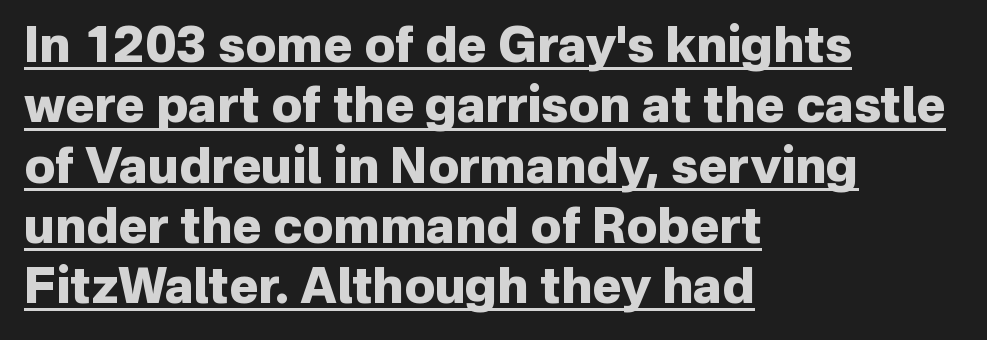
Q: Is the text bold? A: Yes.
Q: Is the text italic (slanted)? A: No, it is upright.
Q: Is the typeface a serif or a sans-serif typeface? A: Sans-serif.
Q: Is the text underlined? A: Yes.
Q: How is the paragraph aligned? A: Left-aligned.
Q: Is the spacing between letters normal or unusually wide? A: Normal.
Q: Width (condensed, normal, or wide)? A: Normal.
Q: Stroke contrast? A: Low.
Q: x-height? A: Medium.
Q: Monospaced? A: No.
